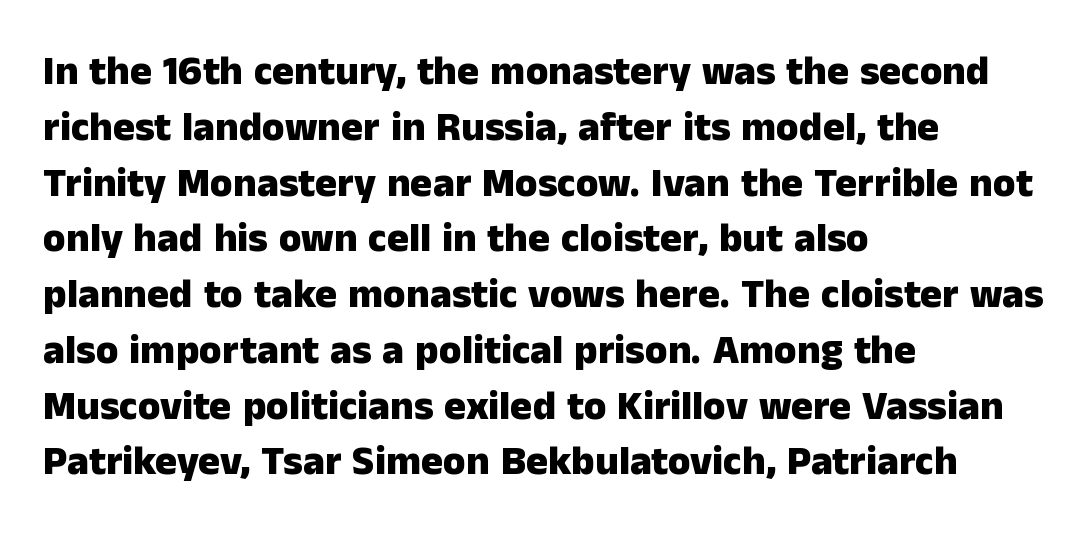
The designer went with a sans here, leaving each stem footless. Rule under the text: the space is simply empty. Short note: letters normally spaced. In CSS terms this would be text-align: left. You'd pick this weight for a headline — it's a proper bold.
